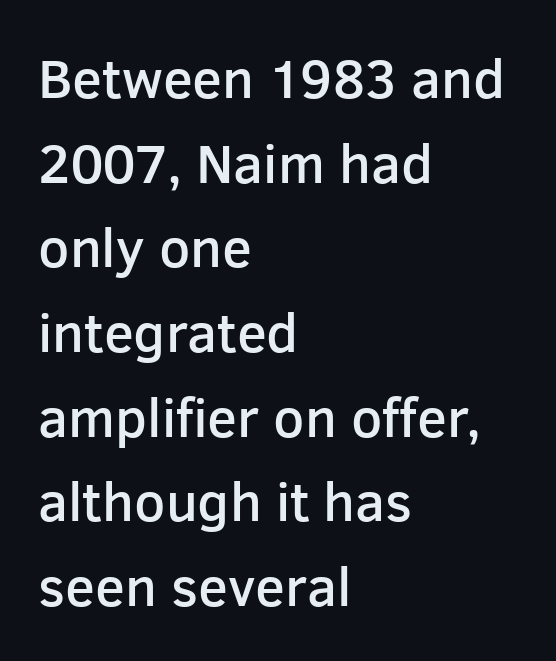
{"serif": "no", "italic": "no", "bold": "semi", "weight": "semibold", "width": "normal", "stroke_contrast": "low", "x_height": "medium", "monospaced": "no", "underline": "no", "align": "left", "line_spacing": "normal", "line_spacing_ratio": 1.54, "letter_spacing": "normal", "letter_spacing_em": 0.0, "glyph_px": 55}
